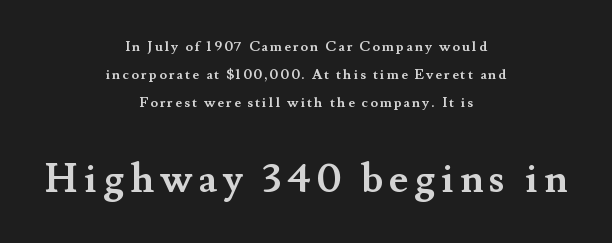
Q: Is the text bold? A: Yes.
Q: Is the text italic (slanted)? A: No, it is upright.
Q: Is the typeface a serif or a sans-serif typeface? A: Serif.
Q: Is the text underlined? A: No.
Q: How is the paragraph aligned? A: Centered.
Q: Is the spacing between lines tight, normal or loose? A: Loose.
Q: Which block of text is set in a larger size, the first (top) or the second (bottom)? A: The second (bottom) one.
Q: Width (condensed, normal, or wide)? A: Normal.
Q: Stroke contrast? A: Medium.
Q: x-height? A: Small.
Q: Monospaced? A: No.
